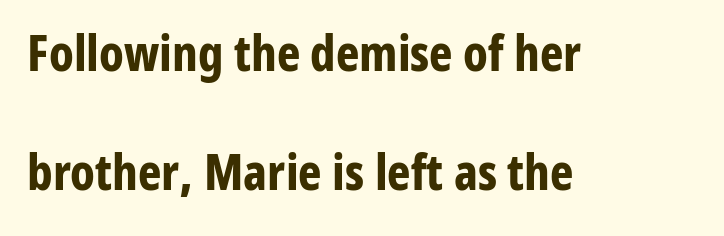
The image shows 50 px bold, condensed sans-serif type, upright; set left-aligned, loose line spacing (2.38x), normal letter spacing, not underlined; low stroke contrast and a medium x-height.
